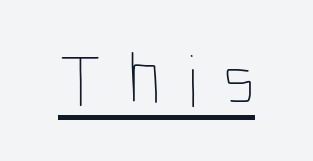
{"italic": "no", "bold": "no", "weight": "thin", "width": "condensed", "stroke_contrast": "low", "x_height": "medium", "monospaced": "no", "underline": "yes", "letter_spacing": "wide", "letter_spacing_em": 0.35, "glyph_px": 74}
